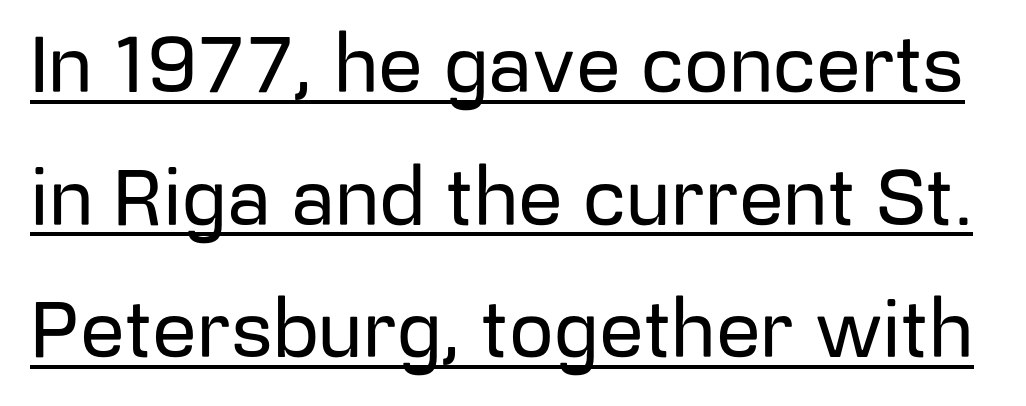
Q: Is the text italic (slanted)? A: No, it is upright.
Q: Is the typeface a serif or a sans-serif typeface? A: Sans-serif.
Q: Is the text underlined? A: Yes.
Q: Is the spacing between letters normal or unusually wide? A: Normal.
Q: Is the spacing between lines tight, normal or loose? A: Normal.
Q: Width (condensed, normal, or wide)? A: Normal.
Q: Stroke contrast? A: Low.
Q: x-height? A: Medium.
Q: Monospaced? A: No.
